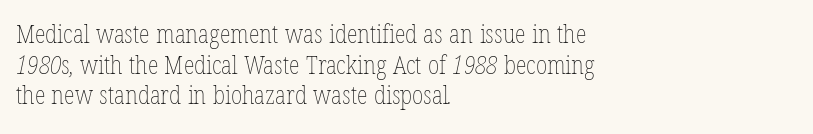
Q: Is the text bold? A: No.
Q: Is the text underlined? A: No.
Q: How is the paragraph aligned? A: Left-aligned.
Q: Is the spacing between letters normal or unusually wide? A: Normal.
